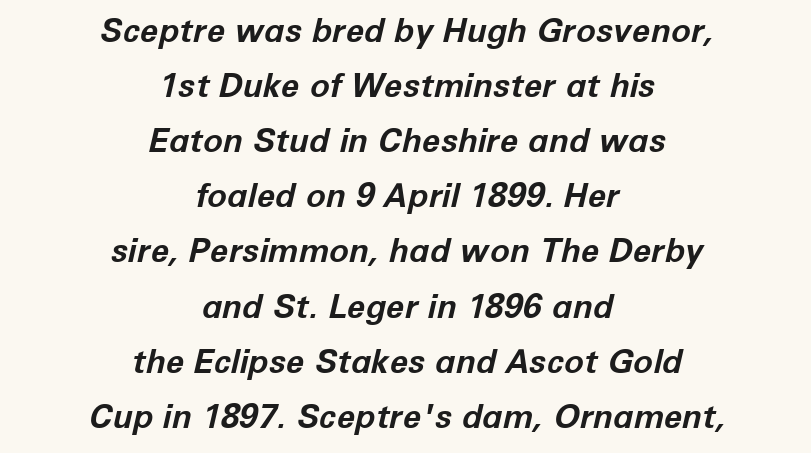
{"italic": "yes", "lean": "right", "slant_degrees": 12, "bold": "yes", "weight": "bold", "width": "normal", "stroke_contrast": "low", "x_height": "medium", "monospaced": "no", "underline": "no", "align": "center", "line_spacing": "normal", "line_spacing_ratio": 1.67, "letter_spacing": "normal", "letter_spacing_em": 0.0, "glyph_px": 33}
